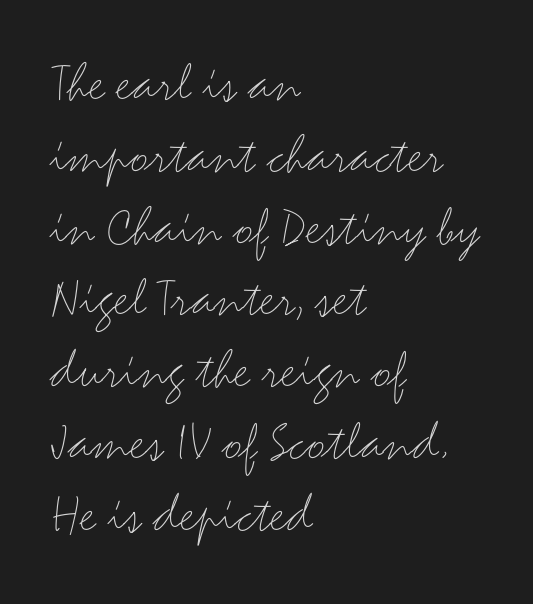
{"serif": "no", "bold": "no", "weight": "light", "width": "wide", "stroke_contrast": "medium", "x_height": "small", "monospaced": "no", "underline": "no", "align": "left", "line_spacing": "normal", "line_spacing_ratio": 1.26, "letter_spacing": "normal", "letter_spacing_em": 0.0, "glyph_px": 57}
